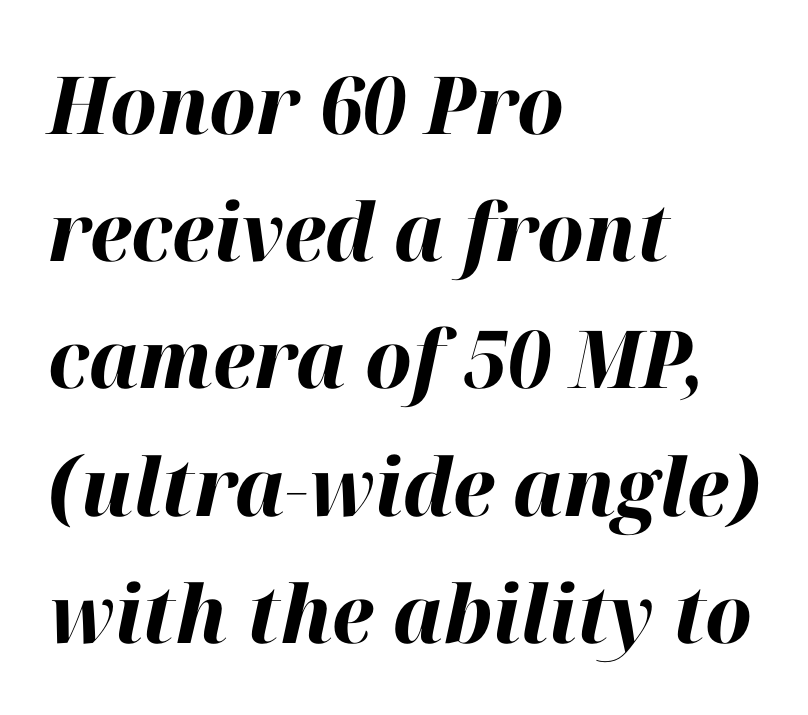
Check the space under the baseline: it is left empty. Posture: slanted. Looks like regular typesetting: each glyph gets only the width it needs. Each line starts at the same left margin while the right side varies. Does the weight exceed regular? Yes, all the way to bold. Reading down the column, the eye jumps a familiar distance to each next line.
